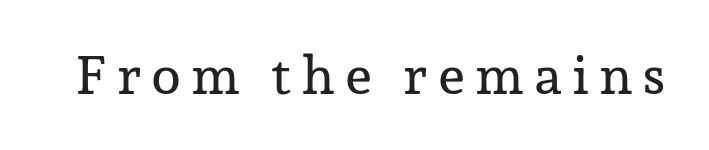
Spacing verdict: proportional, widths tailored to each character. In terms of letterform style, serifs are clearly present. If you drew a line through each stem, it would be perfectly vertical. The passage shown is not underscored anywhere.
